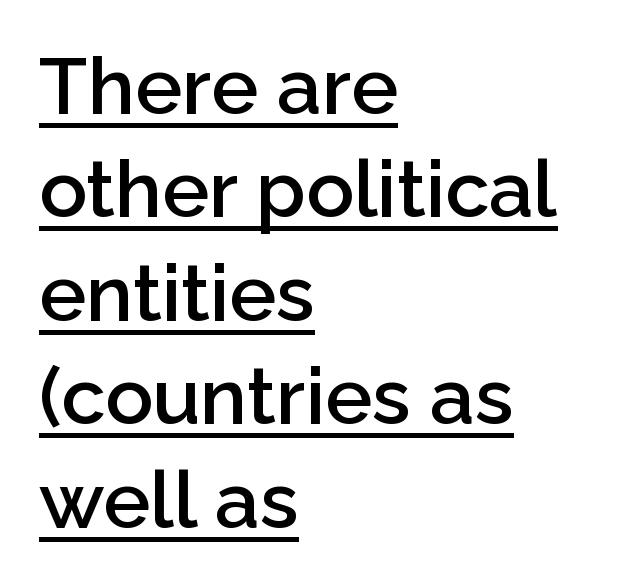
{"serif": "no", "italic": "no", "bold": "semi", "weight": "semibold", "width": "normal", "stroke_contrast": "low", "x_height": "medium", "monospaced": "no", "underline": "yes", "align": "left", "line_spacing": "normal", "line_spacing_ratio": 1.31, "letter_spacing": "normal", "letter_spacing_em": 0.0, "glyph_px": 79}
